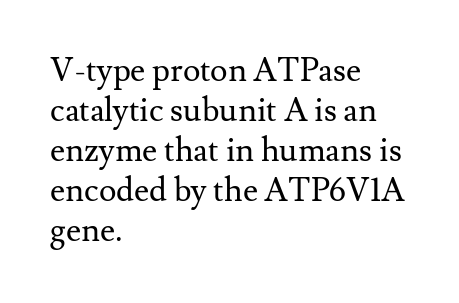
The image shows 33 px regular-weight serif type, upright; set left-aligned, line spacing 1.21x, normal letter spacing, not underlined; medium stroke contrast and a small x-height.
